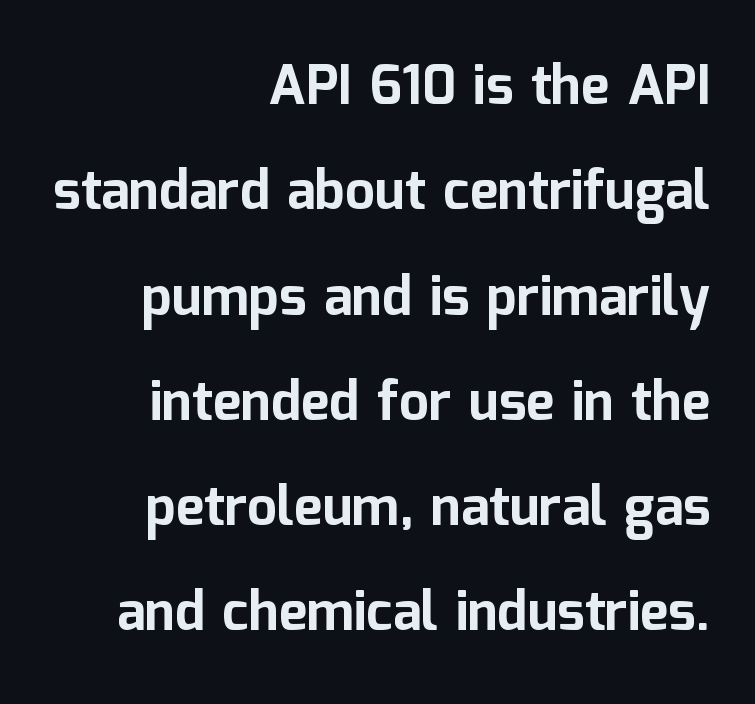
The image shows 54 px bold sans-serif type, upright; set right-aligned, loose line spacing (1.95x), normal letter spacing, not underlined; low stroke contrast and a medium x-height.
